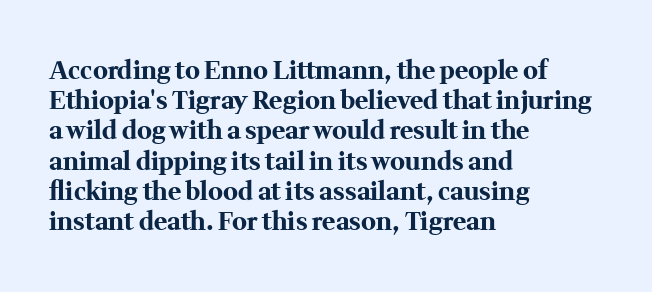
The passage shown is emphatically bold. The space directly below the letters is spotless. Tracking here is standard; glyphs follow each other at the usual distance. Where is the straight margin? On the left.
